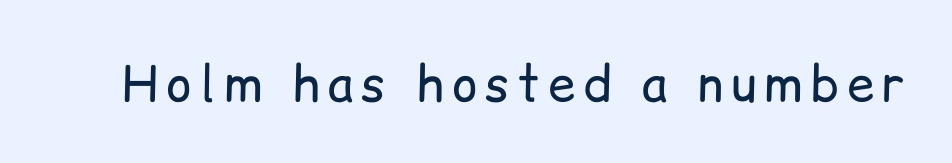
Q: Is the text bold? A: No.
Q: Is the text italic (slanted)? A: No, it is upright.
Q: Is the typeface a serif or a sans-serif typeface? A: Sans-serif.
Q: Is the text underlined? A: No.
Q: Width (condensed, normal, or wide)? A: Normal.
Q: Stroke contrast? A: Low.
Q: x-height? A: Medium.
Q: Monospaced? A: No.
